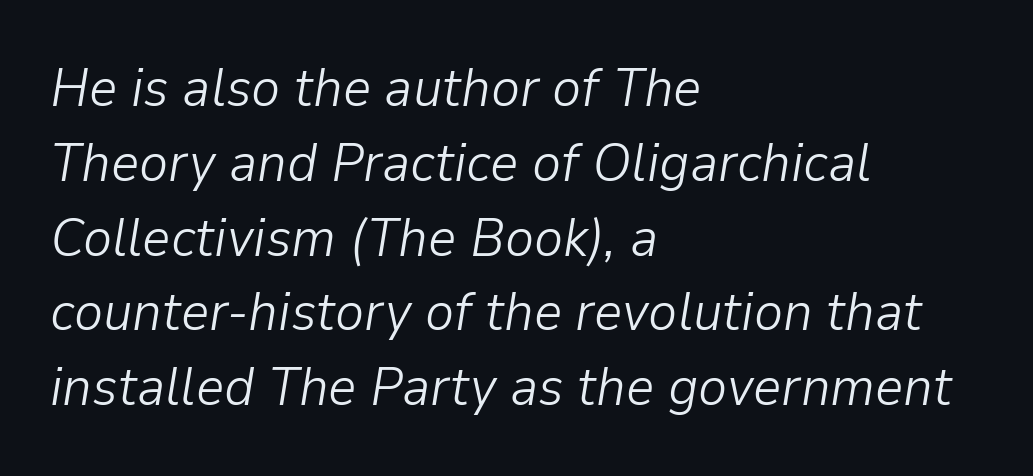
Here the designer chose a conventional face with non-uniform glyph widths. This is not heavy type; no bold has been used. Compared with a centered layout, this one pins lines to the left instead. Words appear dense and cohesive because spacing is normal. Lines of text with bare space underneath. The whole block is typeset with a tilt.
